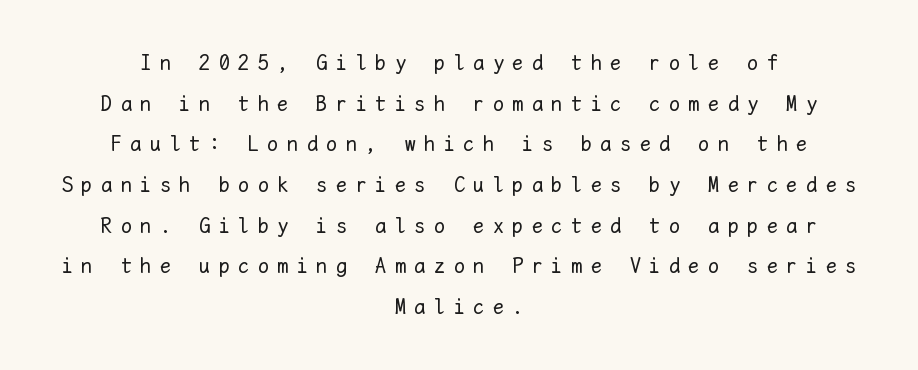
Q: Is the text bold? A: No.
Q: Is the text italic (slanted)? A: No, it is upright.
Q: Is the text underlined? A: No.
Q: How is the paragraph aligned? A: Centered.
Q: Is the spacing between letters normal or unusually wide? A: Unusually wide.
